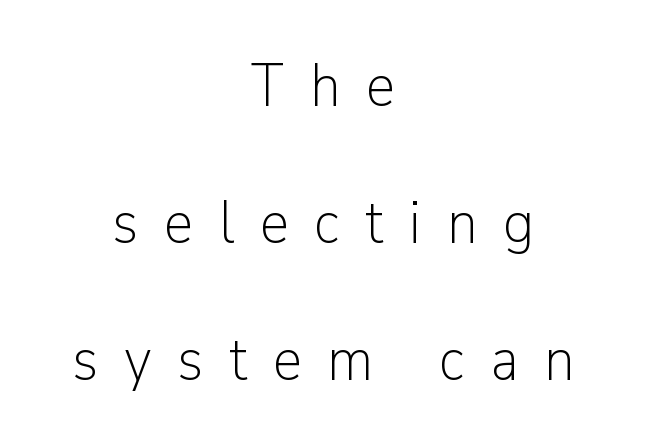
The image shows 60 px light sans-serif type, upright; set centered, loose line spacing (2.28x), unusually wide letter spacing (+0.43 em), not underlined; low stroke contrast and a medium x-height.
